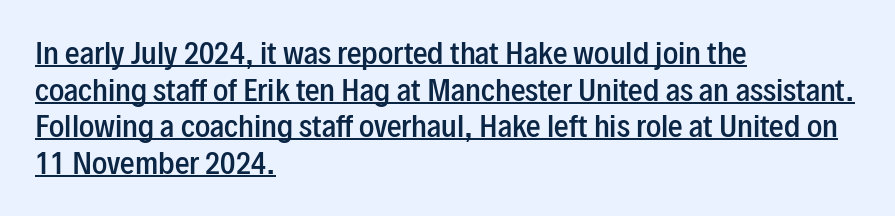
Character widths vary here, with narrow letters taking less room than wide ones. This sample uses a sans-serif face. The type is set solid horizontally, with unmodified tracking. Beneath each row of characters lies a ruled line. Regular leading. The setting favours the left margin, as ordinary paragraphs usually do.
